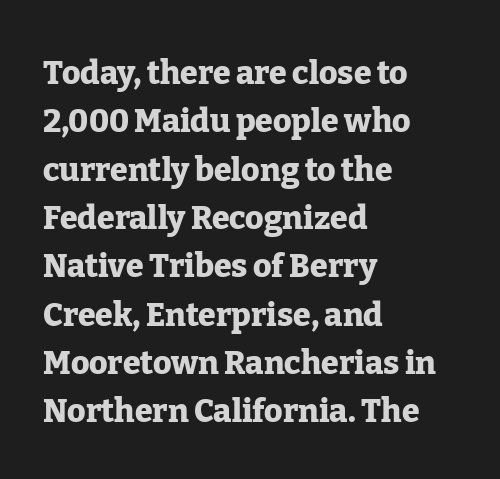
{"serif": "yes", "italic": "no", "bold": "yes", "weight": "heavy", "width": "normal", "stroke_contrast": "low", "x_height": "medium", "monospaced": "no", "underline": "no", "align": "left", "line_spacing": "normal", "line_spacing_ratio": 1.51, "letter_spacing": "normal", "letter_spacing_em": 0.0, "glyph_px": 32}
